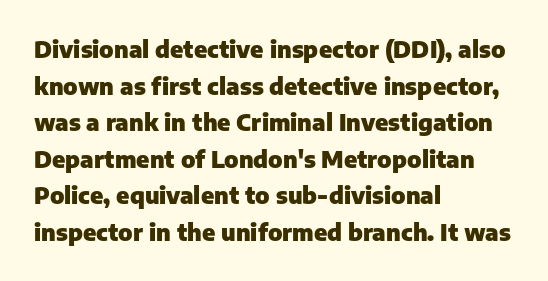
Visually the block forms a straight wall on the left and a jagged coastline on the right. The letters are bold, with thick, heavy strokes. The gap between lines stays unmarked. This sample keeps an unexceptional amount of space between lines. The horizontal fit of the characters is conventional and even. Vertical strokes here are truly vertical.
